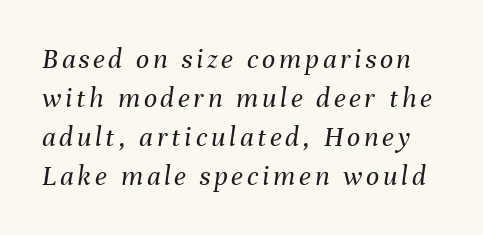
The image shows 29 px regular-weight type, italic (leaning right); set normal line spacing (1.34x), not underlined; medium stroke contrast and a medium x-height.
